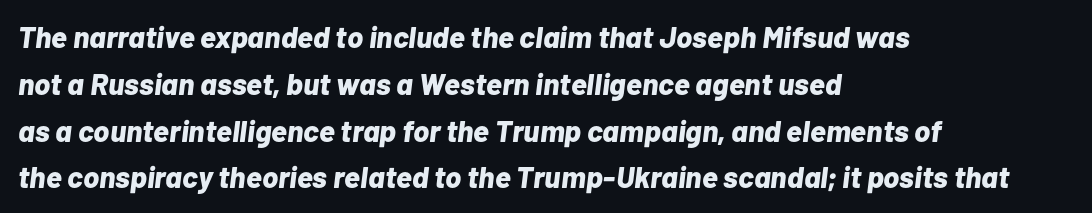
The image shows 30 px bold type, italic (leaning right); set left-aligned, normal line spacing (1.56x), normal letter spacing, not underlined; low stroke contrast and a medium x-height.
